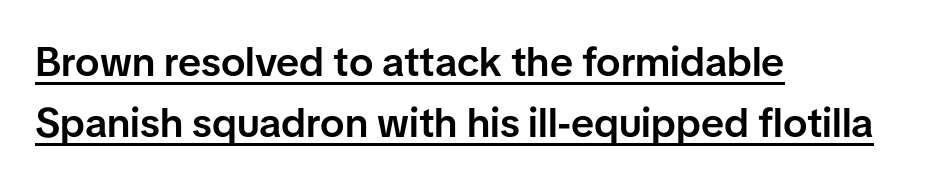
The image shows 41 px semibold sans-serif type, upright; set left-aligned, normal line spacing (1.5x), normal letter spacing, underlined; low stroke contrast and a medium x-height.
